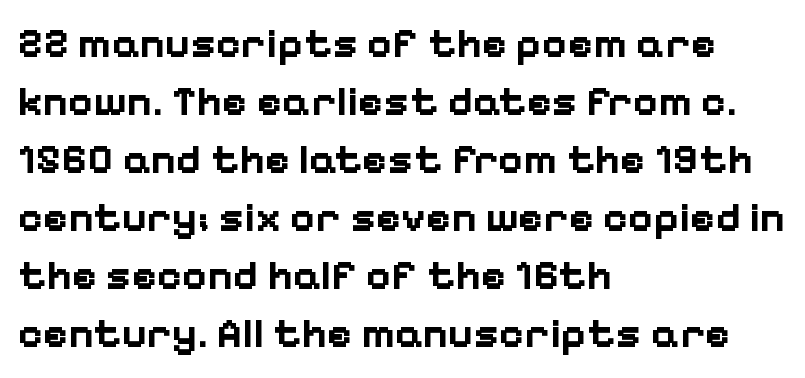
{"serif": "no", "italic": "no", "bold": "yes", "weight": "bold", "width": "normal", "stroke_contrast": "low", "x_height": "medium", "monospaced": "no", "underline": "no", "align": "left", "line_spacing": "normal", "line_spacing_ratio": 1.35, "letter_spacing": "normal", "letter_spacing_em": 0.0, "glyph_px": 43}
